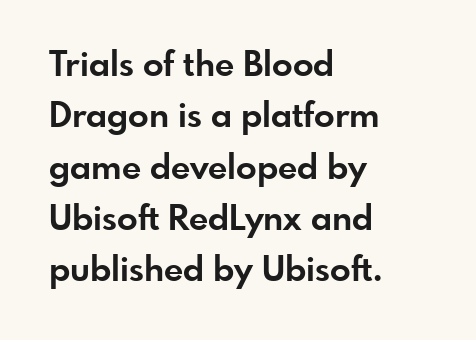
Are there feet on the stems? There aren't — it's a sans. The space directly below the letters is spotless. Weight check: bold — yes, fully. Casual observation: everything's shoved over to the left.
